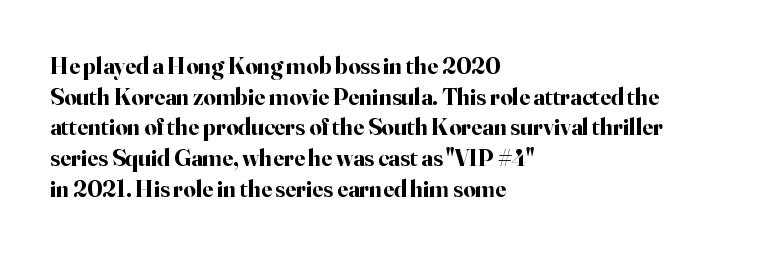
Q: Is the text bold? A: Yes.
Q: Is the text italic (slanted)? A: No, it is upright.
Q: Is the text underlined? A: No.
Q: How is the paragraph aligned? A: Left-aligned.
Q: Is the spacing between letters normal or unusually wide? A: Normal.
Q: Is the spacing between lines tight, normal or loose? A: Normal.
